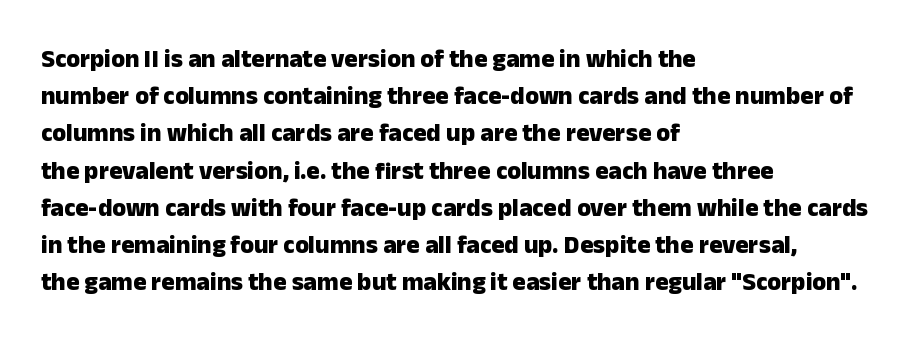
Q: Is the text bold? A: Yes.
Q: Is the text italic (slanted)? A: No, it is upright.
Q: Is the text underlined? A: No.
Q: How is the paragraph aligned? A: Left-aligned.
Q: Is the spacing between letters normal or unusually wide? A: Normal.
Q: Is the spacing between lines tight, normal or loose? A: Normal.
